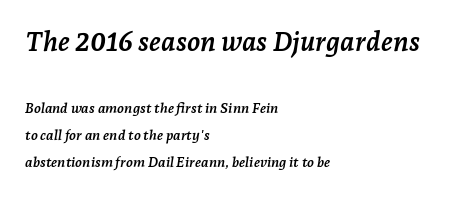
The image shows 27 px bold type, italic (leaning right); set left-aligned, loose line spacing (1.94x), normal letter spacing, not underlined; the first (top) block is 1.93x larger.
